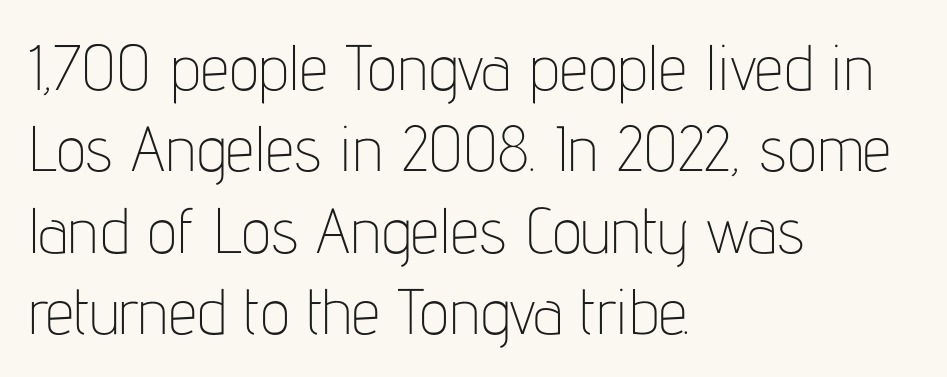
The image shows 64 px thin, condensed sans-serif type, upright; set left-aligned, normal line spacing (1.27x), normal letter spacing, not underlined; low stroke contrast and a medium x-height.
